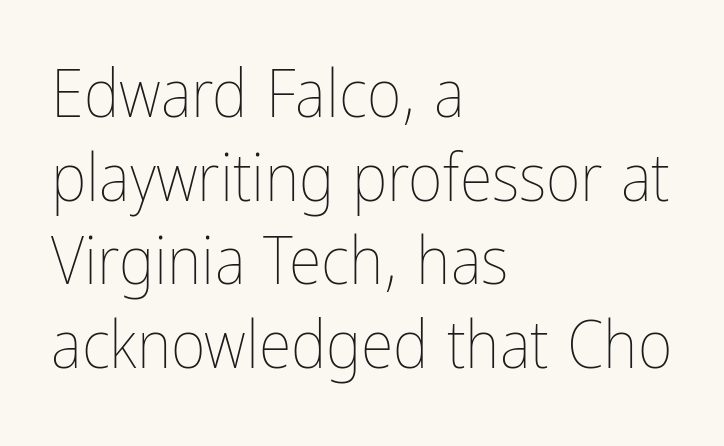
The image shows 67 px thin, condensed type, upright; set left-aligned, normal line spacing (1.25x), normal letter spacing, not underlined; low stroke contrast and a medium x-height.
